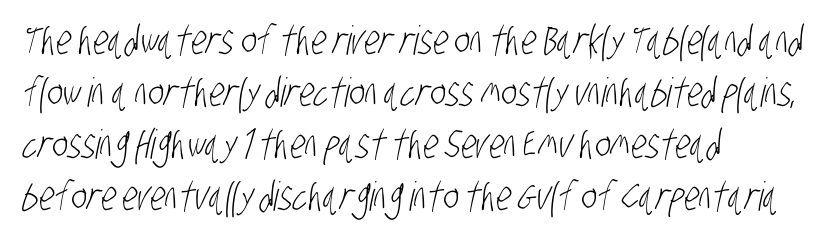
Reading down the block, your eye returns to a fixed left position each line. No heavy texture on the line: the type isn't bold. A typesetter would call this leading conventional body-copy spacing. Short note: letters normally spaced. Underlining? Definitely not there. Letterform terminals end flat and unadorned throughout the passage.
